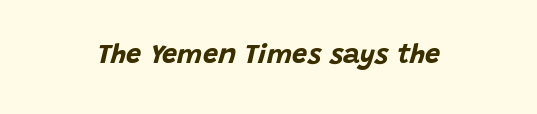
The image shows 27 px bold type, italic (leaning right); set normal letter spacing, not underlined.
